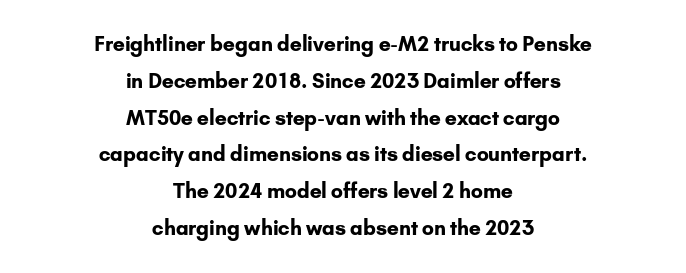
{"italic": "no", "bold": "yes", "underline": "no", "align": "center", "line_spacing_ratio": 1.84, "letter_spacing": "normal", "letter_spacing_em": 0.0, "glyph_px": 20}
